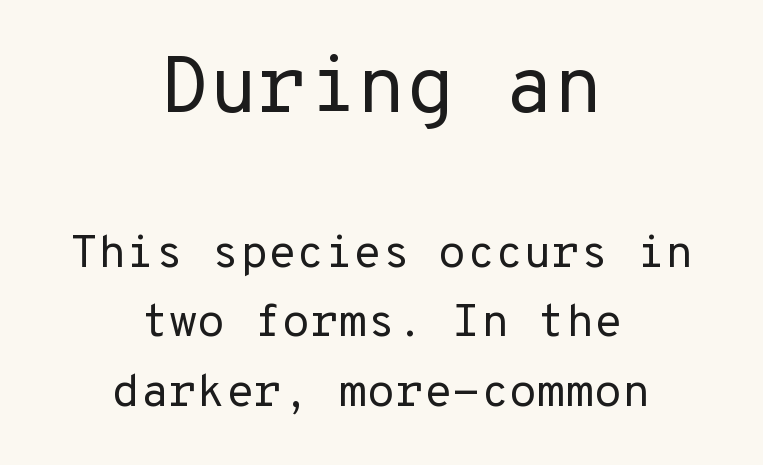
{"serif": "no", "italic": "no", "bold": "no", "weight": "regular", "width": "normal", "stroke_contrast": "low", "x_height": "medium", "underline": "no", "align": "center", "line_spacing": "normal", "line_spacing_ratio": 1.51, "letter_spacing": "normal", "letter_spacing_em": 0.0, "larger_block": "first", "size_ratio": 1.74, "glyph_px": 80}
